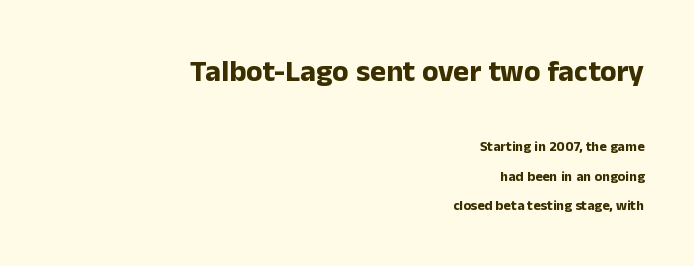
The image shows 30 px bold sans-serif type, upright; set right-aligned, loose line spacing (2.08x), normal letter spacing, not underlined; the first (top) block is 2.14x larger; low stroke contrast and a medium x-height.
